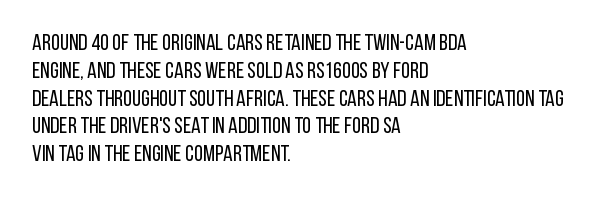
The image shows 23 px text type, upright; set left-aligned, line spacing 1.21x, normal letter spacing, not underlined.
